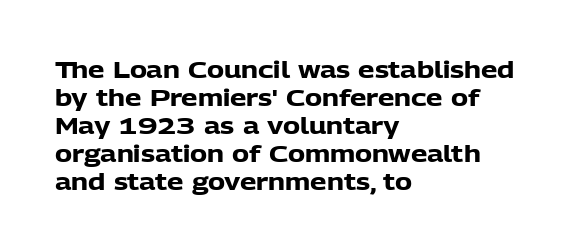
{"italic": "no", "bold": "yes", "underline": "no", "align": "left", "line_spacing_ratio": 1.22, "letter_spacing": "normal", "letter_spacing_em": 0.0, "glyph_px": 23}
